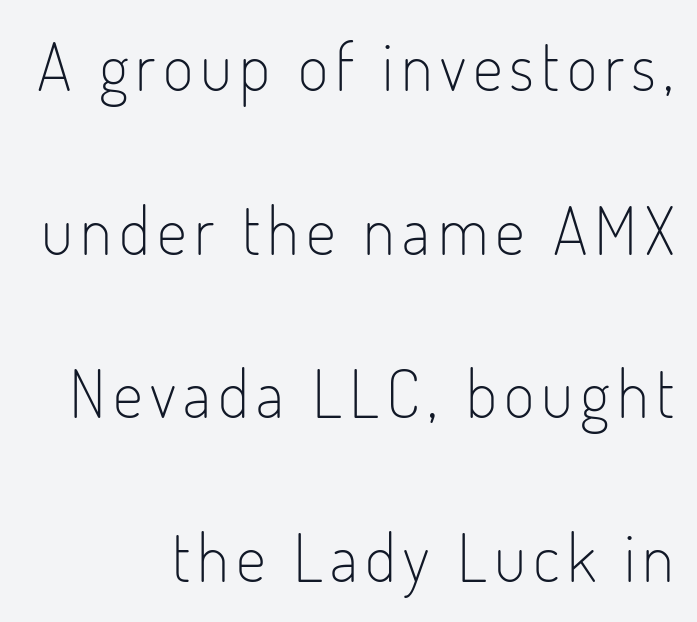
Q: Is the text bold? A: No.
Q: Is the text italic (slanted)? A: No, it is upright.
Q: Is the typeface a serif or a sans-serif typeface? A: Sans-serif.
Q: Is the text underlined? A: No.
Q: How is the paragraph aligned? A: Right-aligned.
Q: Is the spacing between lines tight, normal or loose? A: Loose.
Q: Width (condensed, normal, or wide)? A: Condensed.
Q: Stroke contrast? A: Low.
Q: x-height? A: Small.
Q: Monospaced? A: No.
